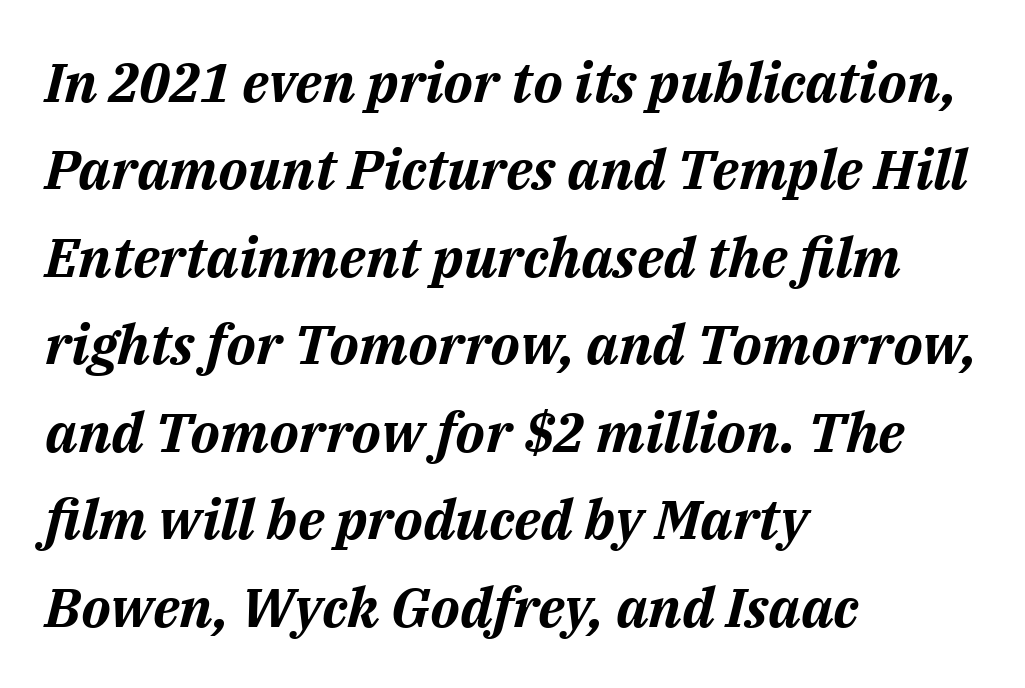
The image shows 55 px bold type, italic (leaning right); set left-aligned, normal line spacing (1.59x), normal letter spacing, not underlined; medium stroke contrast and a medium x-height.
